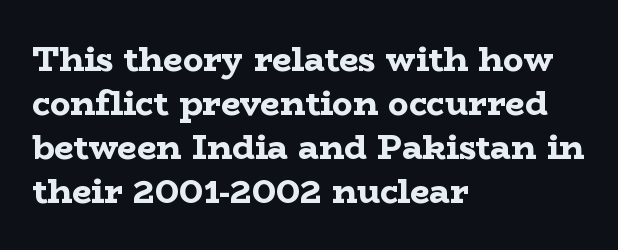
If you measured baseline to baseline, you'd find a middling distance. The passage shown is emphatically bold. Character widths vary here, with narrow letters taking less room than wide ones. Left-aligned paragraph, ragged on the right.
